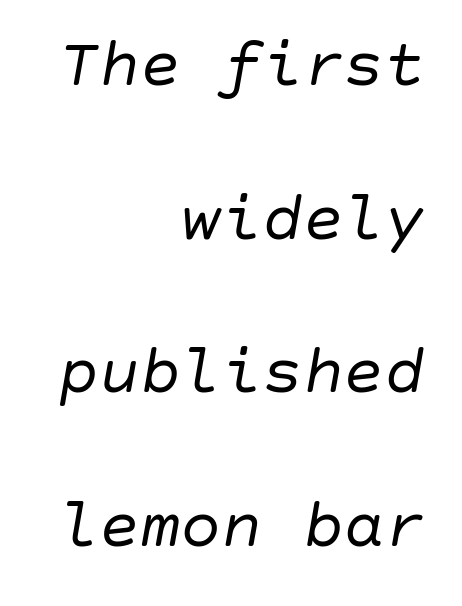
The image shows 68 px regular-weight type, italic (leaning right); set right-aligned, loose line spacing (2.26x), normal letter spacing, not underlined; low stroke contrast and a large x-height.
